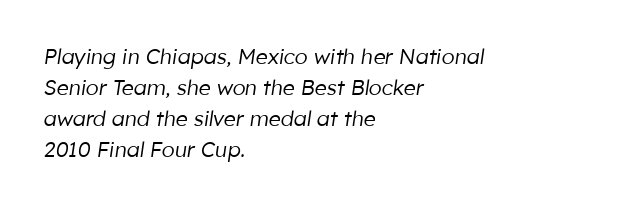
{"italic": "yes", "lean": "right", "slant_degrees": 8, "bold": "no", "underline": "no", "align": "left", "line_spacing": "normal", "line_spacing_ratio": 1.48, "letter_spacing": "normal", "letter_spacing_em": 0.0, "glyph_px": 21}
